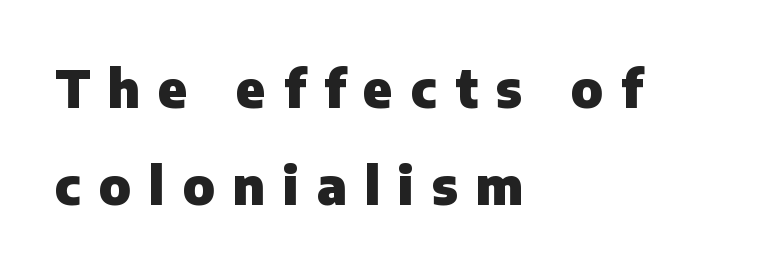
Q: Is the text bold? A: Yes.
Q: Is the text italic (slanted)? A: No, it is upright.
Q: Is the typeface a serif or a sans-serif typeface? A: Sans-serif.
Q: Is the text underlined? A: No.
Q: How is the paragraph aligned? A: Left-aligned.
Q: Is the spacing between letters normal or unusually wide? A: Unusually wide.
Q: Is the spacing between lines tight, normal or loose? A: Loose.
Q: Width (condensed, normal, or wide)? A: Normal.
Q: Stroke contrast? A: Low.
Q: x-height? A: Medium.
Q: Monospaced? A: No.
